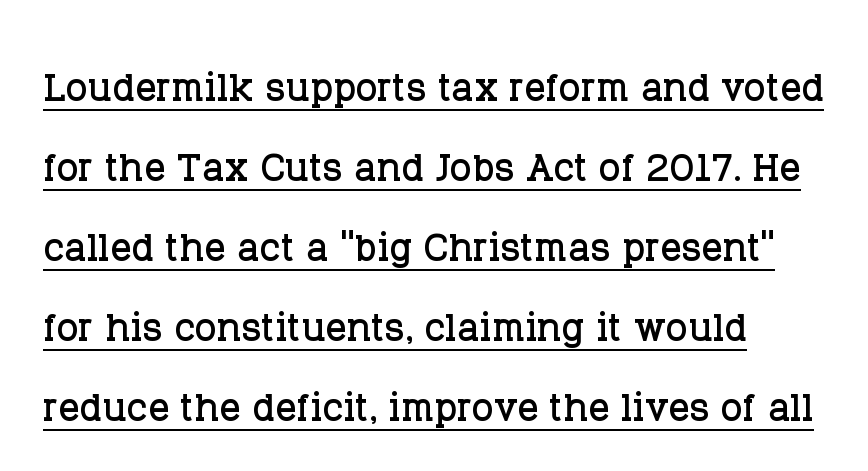
Yep, those are serifs on the letters. Tracking value appears to be zero — textbook default spacing. Italic: no, the glyphs are upright roman. Character widths vary here, with narrow letters taking less room than wide ones. A baseline rule has been typeset under these characters. Notice how descenders clear the ascenders below comfortably — that's standard leading.
